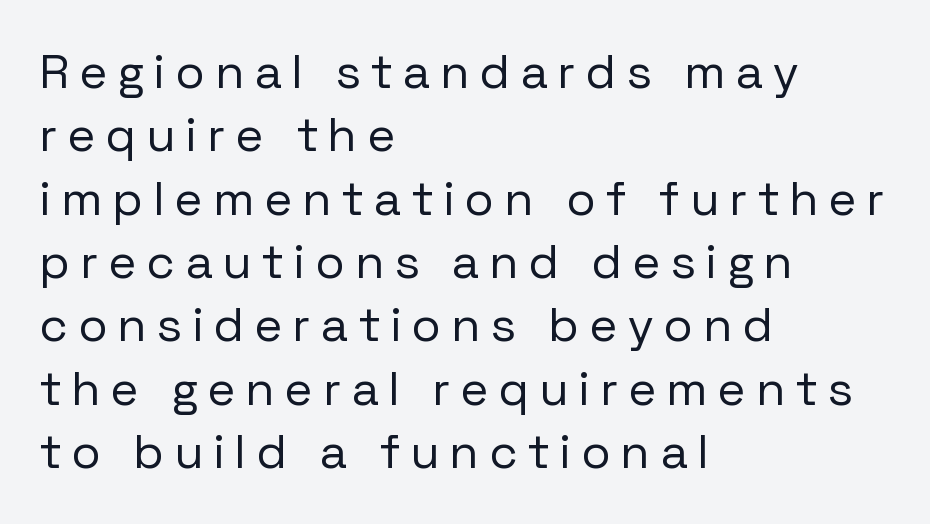
{"serif": "no", "italic": "no", "bold": "no", "weight": "regular", "width": "normal", "stroke_contrast": "low", "x_height": "medium", "monospaced": "no", "underline": "no", "align": "left", "line_spacing": "normal", "line_spacing_ratio": 1.32, "letter_spacing": "wide", "letter_spacing_em": 0.23, "glyph_px": 48}
